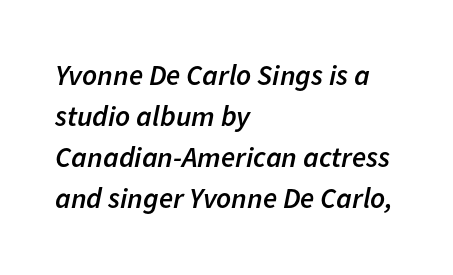
Q: Is the text bold? A: Semi-bold.
Q: Is the text italic (slanted)? A: Yes, it leans right by about 11 degrees.
Q: Is the text underlined? A: No.
Q: How is the paragraph aligned? A: Left-aligned.
Q: Is the spacing between letters normal or unusually wide? A: Normal.
Q: Is the spacing between lines tight, normal or loose? A: Normal.
Q: Width (condensed, normal, or wide)? A: Normal.
Q: Stroke contrast? A: Low.
Q: x-height? A: Medium.
Q: Monospaced? A: No.
